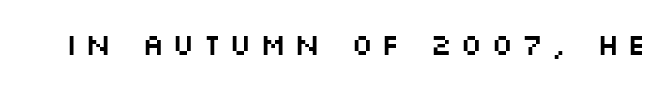
The image shows 30 px wide sans-serif type, upright; set unusually wide letter spacing (+0.26 em), not underlined; medium stroke contrast and a large x-height.
